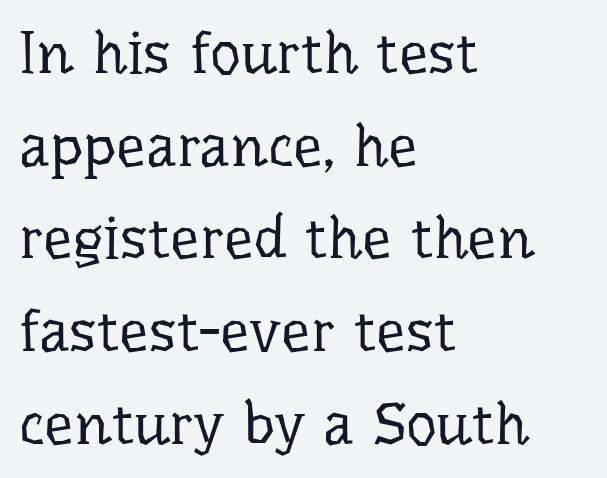
Words appear dense and cohesive because spacing is normal. Each new line begins a customary step beneath the previous one. Note the varied advance widths — an 'i' is clearly narrower than an 'm'. Type style note: has serifs. No chunkiness to these letters — they're not bold.
